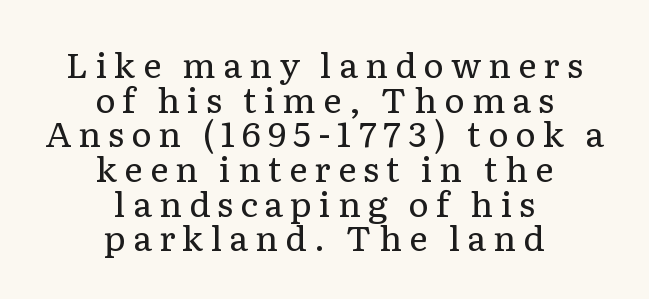
{"serif": "yes", "italic": "no", "bold": "no", "weight": "regular", "width": "normal", "stroke_contrast": "low", "x_height": "medium", "monospaced": "no", "underline": "no", "align": "center", "line_spacing": "tight", "line_spacing_ratio": 0.99, "letter_spacing": "wide", "letter_spacing_em": 0.2, "glyph_px": 35}
